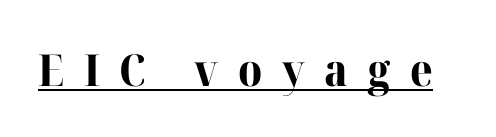
{"serif": "yes", "italic": "no", "bold": "yes", "weight": "bold", "width": "normal", "stroke_contrast": "high", "x_height": "medium", "monospaced": "no", "underline": "yes", "letter_spacing": "wide", "letter_spacing_em": 0.45, "glyph_px": 44}
